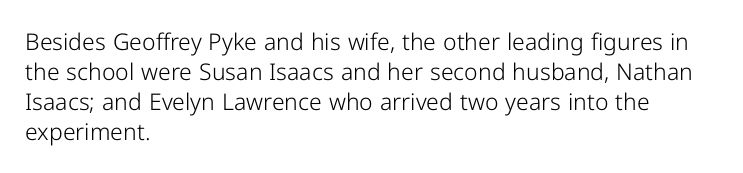
The image shows 23 px text type, upright; set left-aligned, normal line spacing (1.3x), normal letter spacing, not underlined.
